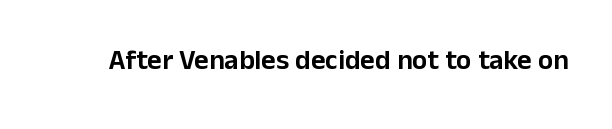
{"serif": "no", "italic": "no", "width": "normal", "stroke_contrast": "low", "x_height": "medium", "monospaced": "no", "underline": "no", "letter_spacing": "normal", "letter_spacing_em": 0.0, "glyph_px": 28}
